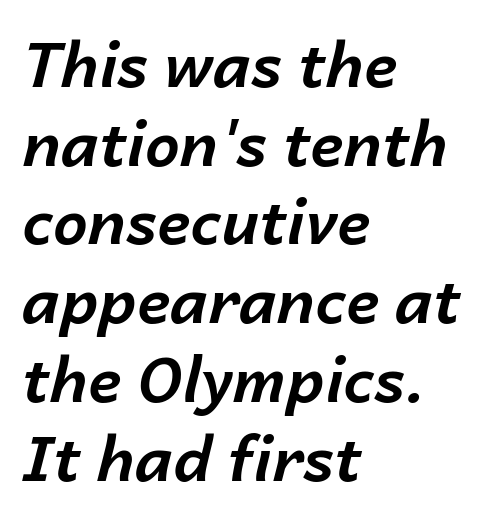
Q: Is the text bold? A: Yes.
Q: Is the text italic (slanted)? A: Yes, it leans right by about 14 degrees.
Q: Is the text underlined? A: No.
Q: How is the paragraph aligned? A: Left-aligned.
Q: Is the spacing between letters normal or unusually wide? A: Normal.
Q: Is the spacing between lines tight, normal or loose? A: Normal.
Q: Width (condensed, normal, or wide)? A: Normal.
Q: Stroke contrast? A: Low.
Q: x-height? A: Medium.
Q: Monospaced? A: No.
